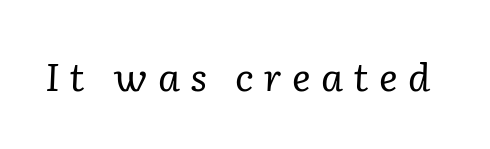
Italic: yes, the glyphs are oblique. Caption: face not bold, strokes unweighted. Type style note: has serifs. Someone cranked the tracking dial way up on this one.
